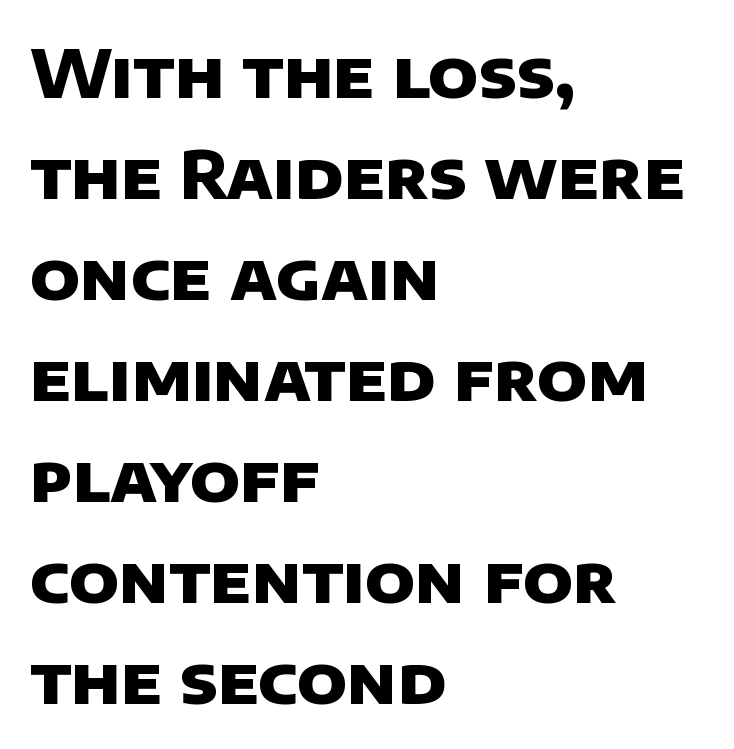
This sample is left-justified, so line endings fall wherever the words run out. The face used here is proportionally spaced, like ordinary book or web type. Just letters on the line, the space beneath them empty. I'd call this a sans setting — the letters go barefoot. Inter-character spacing is left at the font's built-in metrics. Leading: standard.
